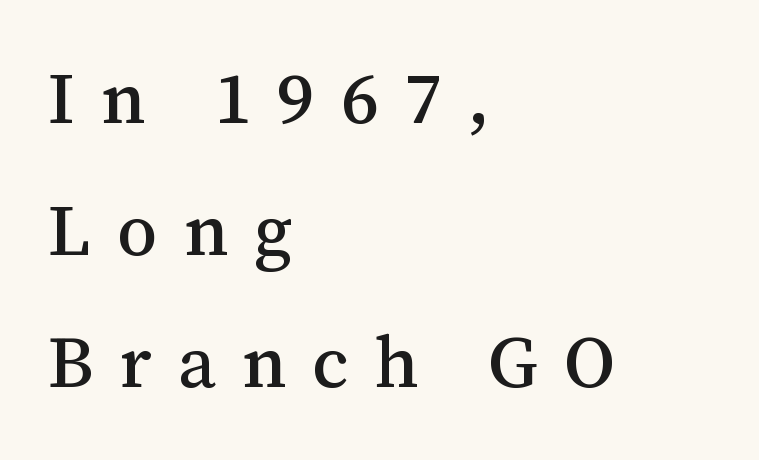
{"serif": "yes", "italic": "no", "width": "normal", "stroke_contrast": "medium", "x_height": "medium", "monospaced": "no", "underline": "no", "align": "left", "line_spacing_ratio": 1.83, "letter_spacing": "wide", "letter_spacing_em": 0.36, "glyph_px": 72}
